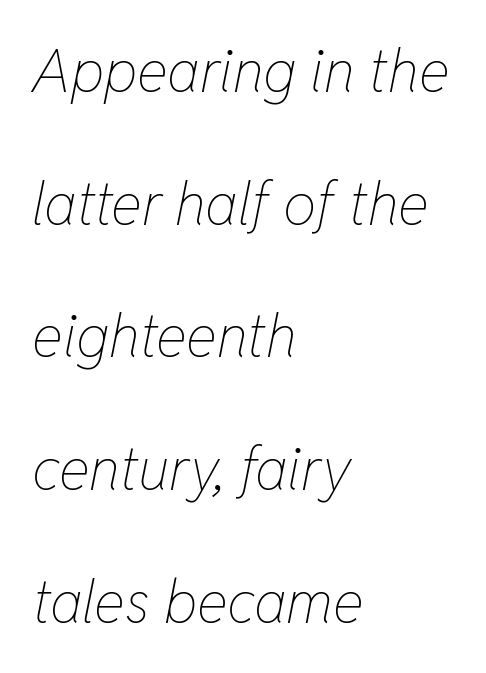
Q: Is the text bold? A: No.
Q: Is the text italic (slanted)? A: Yes, it leans right by about 11 degrees.
Q: Is the text underlined? A: No.
Q: How is the paragraph aligned? A: Left-aligned.
Q: Is the spacing between letters normal or unusually wide? A: Normal.
Q: Is the spacing between lines tight, normal or loose? A: Loose.
Q: Width (condensed, normal, or wide)? A: Condensed.
Q: Stroke contrast? A: Low.
Q: x-height? A: Medium.
Q: Monospaced? A: No.
